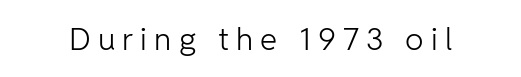
Q: Is the text bold? A: No.
Q: Is the text italic (slanted)? A: No, it is upright.
Q: Is the typeface a serif or a sans-serif typeface? A: Sans-serif.
Q: Is the text underlined? A: No.
Q: Is the spacing between letters normal or unusually wide? A: Unusually wide.
Q: Width (condensed, normal, or wide)? A: Normal.
Q: Stroke contrast? A: Low.
Q: x-height? A: Medium.
Q: Monospaced? A: No.
